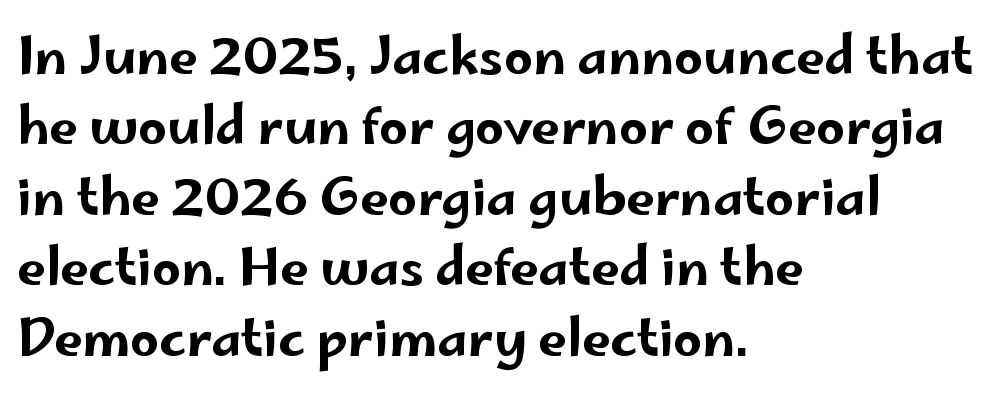
Underlining? Definitely not there. The letterforms sit shoulder to shoulder at normal distance. Designer's note — italics off, roman on. Left-aligned paragraph, ragged on the right.
